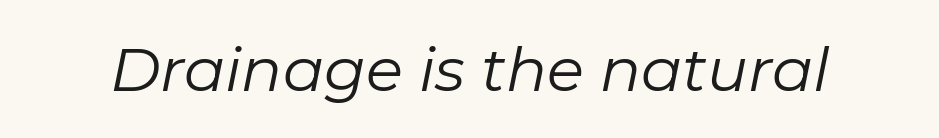
{"italic": "yes", "lean": "right", "slant_degrees": 11, "bold": "no", "weight": "regular", "width": "normal", "stroke_contrast": "low", "x_height": "medium", "monospaced": "no", "underline": "no", "letter_spacing": "normal", "letter_spacing_em": 0.0, "glyph_px": 61}
